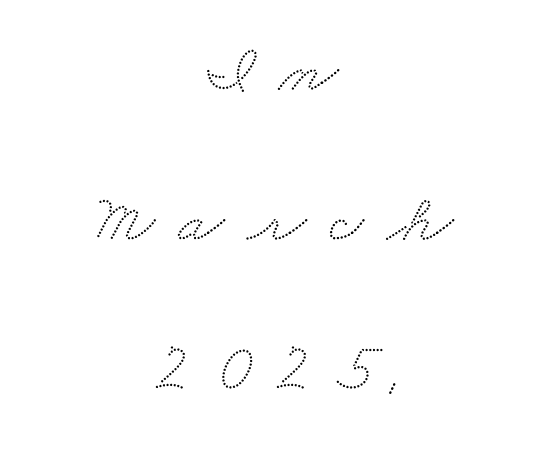
Words appear elongated and porous because spacing is wide. A typesetter would call this proportional, since set widths differ per character. A centered setting, common on invitations and titles, is used for this passage. A serif font was chosen for this passage. Unmarked baselines from the first word to the last. How would I describe the line gaps? Wide and relaxed.
